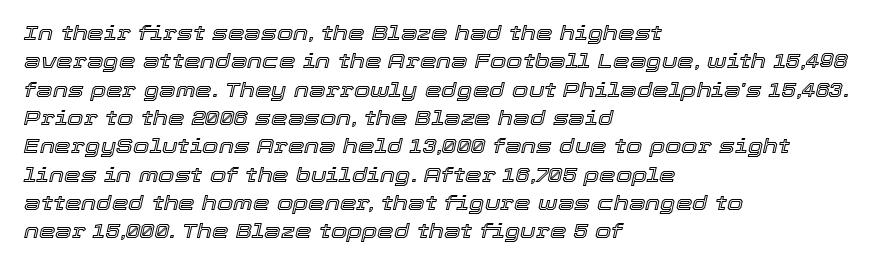
Q: Is the text italic (slanted)? A: Yes, it leans right by about 12 degrees.
Q: Is the text underlined? A: No.
Q: How is the paragraph aligned? A: Left-aligned.
Q: Is the spacing between letters normal or unusually wide? A: Normal.
Q: Is the spacing between lines tight, normal or loose? A: Normal.
